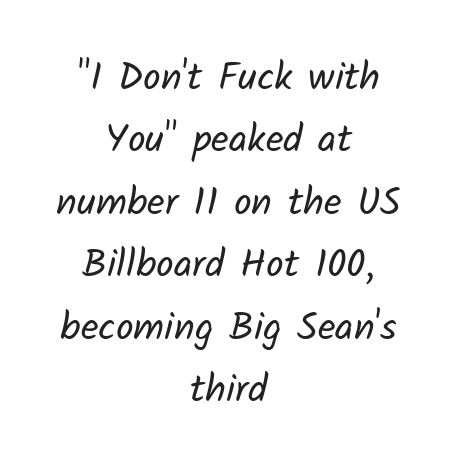
In terms of letterspacing, this is plain default setting. This is not heavy type; no bold has been used. Is this a fixed-width face? No — the glyphs have proportional, varying widths. Leftover space on each line is divided equally before and after the words. These lines sit exactly where default settings would place them.
